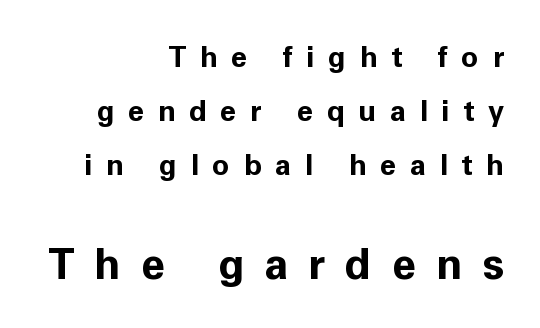
When letters stand straight like this, we call the style roman or upright. Varying glyph widths throughout — classic text-font behaviour. A student would call this right alignment; a typographer would say flush right, rag left. Visually, the bottom section dominates because its glyphs are scaled up. Heavy, bold letterforms.
